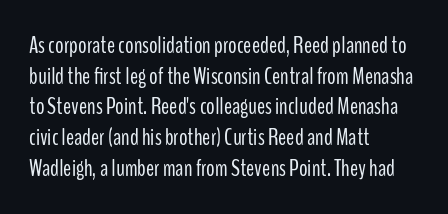
Q: Is the text bold? A: No.
Q: Is the text italic (slanted)? A: No, it is upright.
Q: Is the text underlined? A: No.
Q: How is the paragraph aligned? A: Left-aligned.
Q: Is the spacing between letters normal or unusually wide? A: Normal.
Q: Is the spacing between lines tight, normal or loose? A: Normal.
